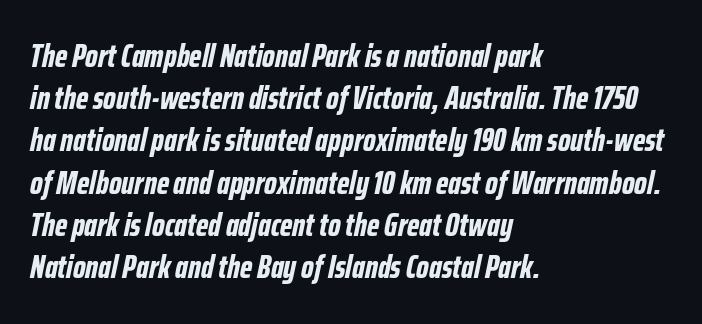
Q: Is the text bold? A: Yes.
Q: Is the text italic (slanted)? A: Yes, it leans right by about 12 degrees.
Q: Is the text underlined? A: No.
Q: How is the paragraph aligned? A: Left-aligned.
Q: Is the spacing between letters normal or unusually wide? A: Normal.
Q: Is the spacing between lines tight, normal or loose? A: Normal.
Q: Width (condensed, normal, or wide)? A: Condensed.
Q: Stroke contrast? A: Low.
Q: x-height? A: Medium.
Q: Monospaced? A: No.
